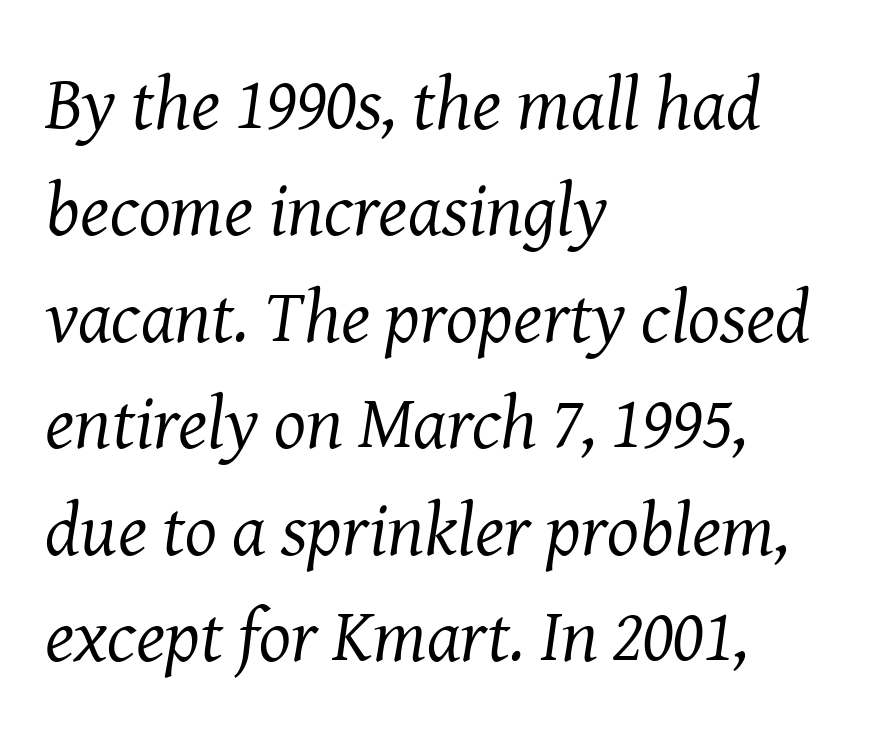
Q: Is the text bold? A: No.
Q: Is the text italic (slanted)? A: Yes, it leans right by about 8 degrees.
Q: Is the typeface a serif or a sans-serif typeface? A: Serif.
Q: Is the text underlined? A: No.
Q: How is the paragraph aligned? A: Left-aligned.
Q: Is the spacing between letters normal or unusually wide? A: Normal.
Q: Is the spacing between lines tight, normal or loose? A: Normal.
Q: Width (condensed, normal, or wide)? A: Normal.
Q: Stroke contrast? A: Medium.
Q: x-height? A: Medium.
Q: Monospaced? A: No.
